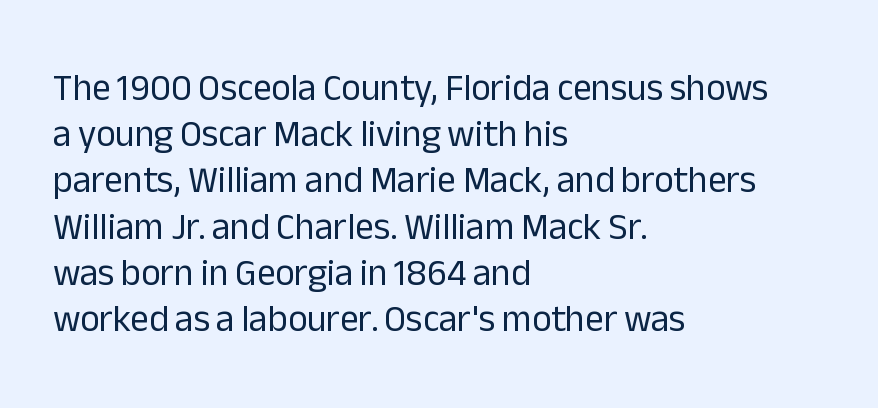
Q: Is the text bold? A: No.
Q: Is the text italic (slanted)? A: No, it is upright.
Q: Is the typeface a serif or a sans-serif typeface? A: Sans-serif.
Q: Is the text underlined? A: No.
Q: How is the paragraph aligned? A: Left-aligned.
Q: Is the spacing between letters normal or unusually wide? A: Normal.
Q: Is the spacing between lines tight, normal or loose? A: Normal.
Q: Width (condensed, normal, or wide)? A: Normal.
Q: Stroke contrast? A: Low.
Q: x-height? A: Medium.
Q: Monospaced? A: No.
